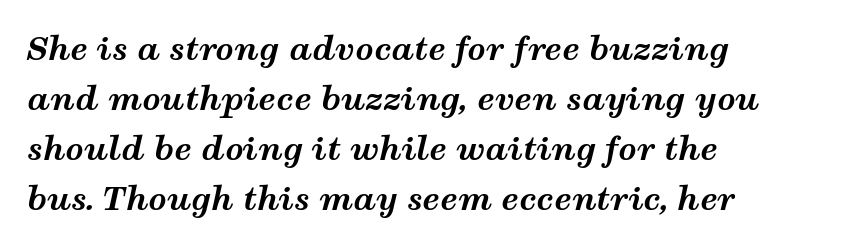
{"italic": "yes", "lean": "right", "slant_degrees": 12, "bold": "yes", "weight": "bold", "width": "wide", "stroke_contrast": "medium", "x_height": "medium", "monospaced": "no", "underline": "no", "align": "left", "line_spacing": "normal", "line_spacing_ratio": 1.56, "letter_spacing": "normal", "letter_spacing_em": 0.0, "glyph_px": 32}
